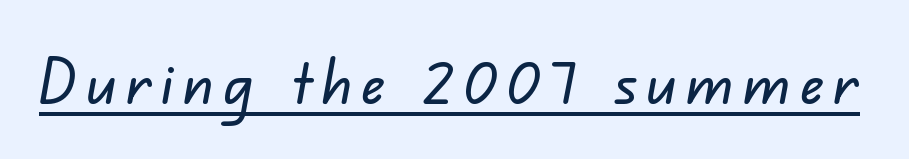
Typographically, this falls in the sans-serif category. What decoration does the sample have? An underline. Looks like regular typesetting: each glyph gets only the width it needs.
